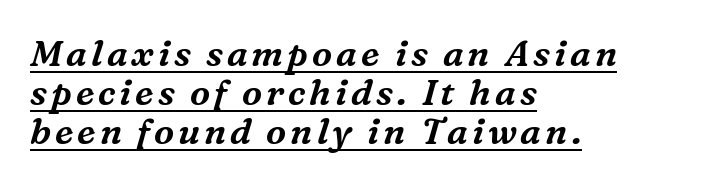
Q: Is the text italic (slanted)? A: Yes, it leans right by about 16 degrees.
Q: Is the typeface a serif or a sans-serif typeface? A: Serif.
Q: Is the text underlined? A: Yes.
Q: How is the paragraph aligned? A: Left-aligned.
Q: Is the spacing between lines tight, normal or loose? A: Tight.
Q: Width (condensed, normal, or wide)? A: Normal.
Q: Stroke contrast? A: Medium.
Q: x-height? A: Medium.
Q: Monospaced? A: No.
